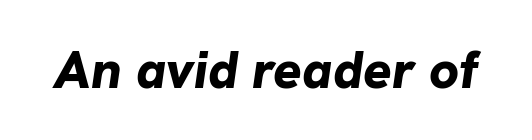
{"italic": "yes", "lean": "right", "slant_degrees": 8, "bold": "yes", "weight": "bold", "width": "normal", "stroke_contrast": "low", "x_height": "medium", "monospaced": "no", "underline": "no", "letter_spacing": "normal", "letter_spacing_em": 0.0, "glyph_px": 53}
